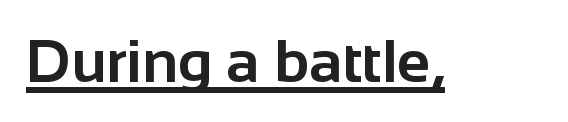
Q: Is the text bold? A: Yes.
Q: Is the text italic (slanted)? A: No, it is upright.
Q: Is the typeface a serif or a sans-serif typeface? A: Sans-serif.
Q: Is the text underlined? A: Yes.
Q: Is the spacing between letters normal or unusually wide? A: Normal.
Q: Width (condensed, normal, or wide)? A: Normal.
Q: Stroke contrast? A: Low.
Q: x-height? A: Medium.
Q: Monospaced? A: No.
